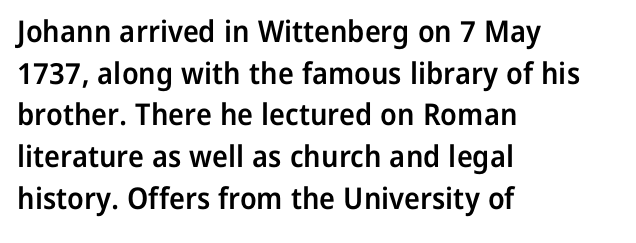
Q: Is the text bold? A: Semi-bold.
Q: Is the text italic (slanted)? A: No, it is upright.
Q: Is the typeface a serif or a sans-serif typeface? A: Sans-serif.
Q: Is the text underlined? A: No.
Q: How is the paragraph aligned? A: Left-aligned.
Q: Is the spacing between letters normal or unusually wide? A: Normal.
Q: Is the spacing between lines tight, normal or loose? A: Normal.
Q: Width (condensed, normal, or wide)? A: Normal.
Q: Stroke contrast? A: Low.
Q: x-height? A: Medium.
Q: Monospaced? A: No.
